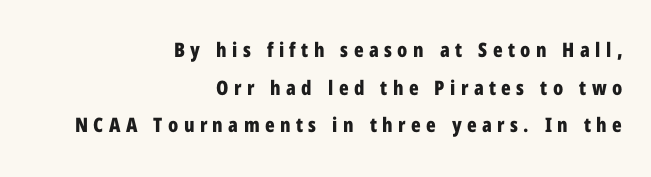
Q: Is the text bold? A: Yes.
Q: Is the text italic (slanted)? A: No, it is upright.
Q: Is the text underlined? A: No.
Q: How is the paragraph aligned? A: Right-aligned.
Q: Is the spacing between letters normal or unusually wide? A: Unusually wide.
